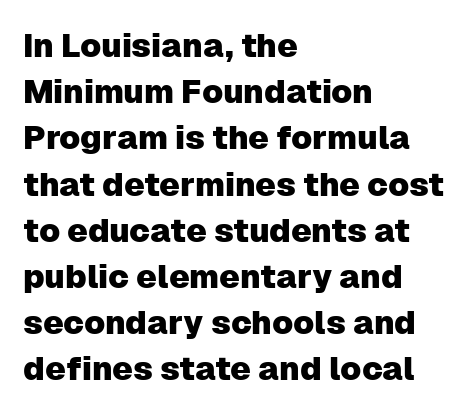
{"serif": "no", "italic": "no", "width": "normal", "stroke_contrast": "low", "x_height": "medium", "monospaced": "no", "underline": "no", "align": "left", "line_spacing": "normal", "line_spacing_ratio": 1.4, "letter_spacing": "normal", "letter_spacing_em": 0.0, "glyph_px": 33}
